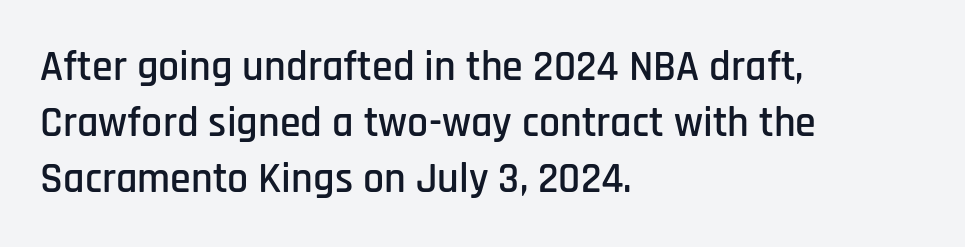
{"serif": "no", "italic": "no", "width": "condensed", "stroke_contrast": "low", "x_height": "large", "monospaced": "no", "underline": "no", "align": "left", "line_spacing": "normal", "line_spacing_ratio": 1.33, "letter_spacing": "normal", "letter_spacing_em": 0.0, "glyph_px": 42}
